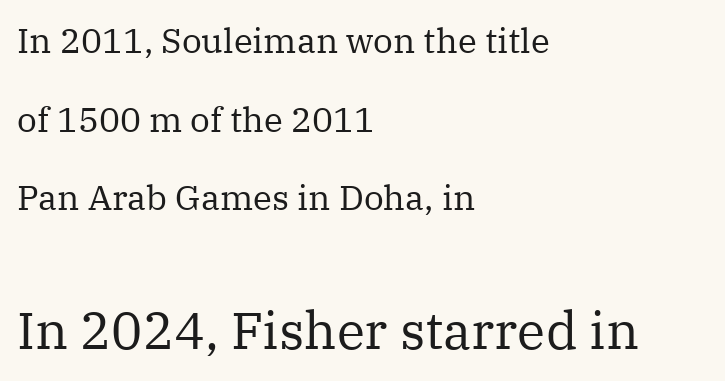
Q: Is the text bold? A: No.
Q: Is the text italic (slanted)? A: No, it is upright.
Q: Is the typeface a serif or a sans-serif typeface? A: Serif.
Q: Is the text underlined? A: No.
Q: How is the paragraph aligned? A: Left-aligned.
Q: Is the spacing between letters normal or unusually wide? A: Normal.
Q: Is the spacing between lines tight, normal or loose? A: Loose.
Q: Which block of text is set in a larger size, the first (top) or the second (bottom)? A: The second (bottom) one.
Q: Width (condensed, normal, or wide)? A: Normal.
Q: Stroke contrast? A: Medium.
Q: x-height? A: Medium.
Q: Monospaced? A: No.
